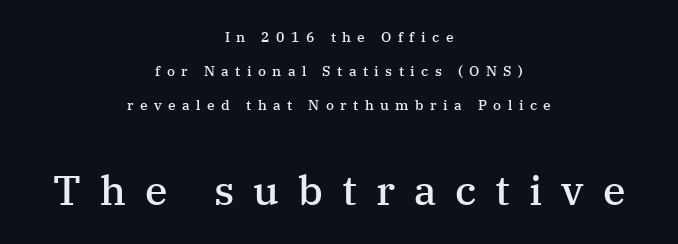
Q: Is the text bold? A: Semi-bold.
Q: Is the text italic (slanted)? A: No, it is upright.
Q: Is the typeface a serif or a sans-serif typeface? A: Serif.
Q: Is the text underlined? A: No.
Q: How is the paragraph aligned? A: Centered.
Q: Is the spacing between letters normal or unusually wide? A: Unusually wide.
Q: Is the spacing between lines tight, normal or loose? A: Loose.
Q: Which block of text is set in a larger size, the first (top) or the second (bottom)? A: The second (bottom) one.
Q: Width (condensed, normal, or wide)? A: Normal.
Q: Stroke contrast? A: Medium.
Q: x-height? A: Medium.
Q: Monospaced? A: No.
